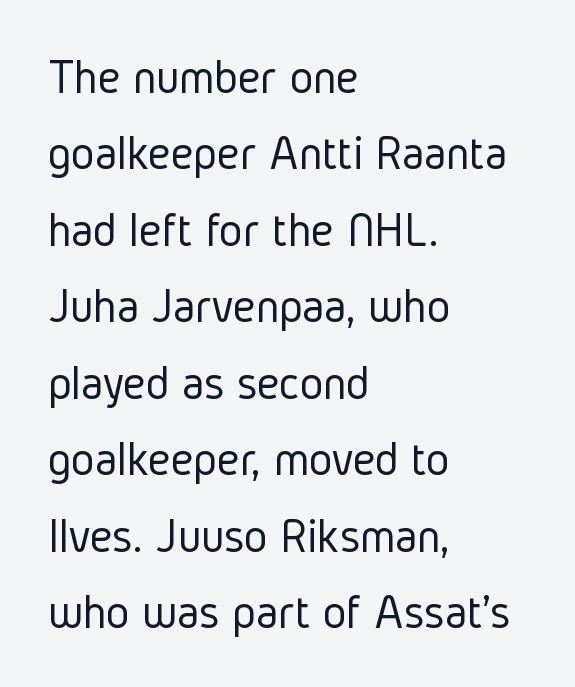
{"serif": "no", "italic": "no", "bold": "no", "weight": "light", "width": "condensed", "stroke_contrast": "low", "x_height": "medium", "monospaced": "no", "underline": "no", "align": "left", "line_spacing": "normal", "line_spacing_ratio": 1.53, "letter_spacing": "normal", "letter_spacing_em": 0.0, "glyph_px": 50}
